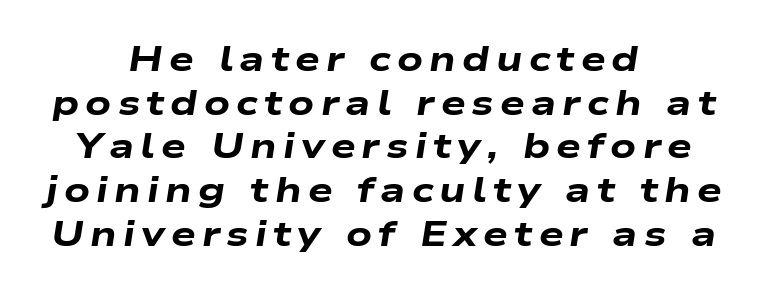
The image shows 35 px heavy, wide type, italic (leaning right); set centered, normal line spacing (1.25x), not underlined; low stroke contrast and a medium x-height.
